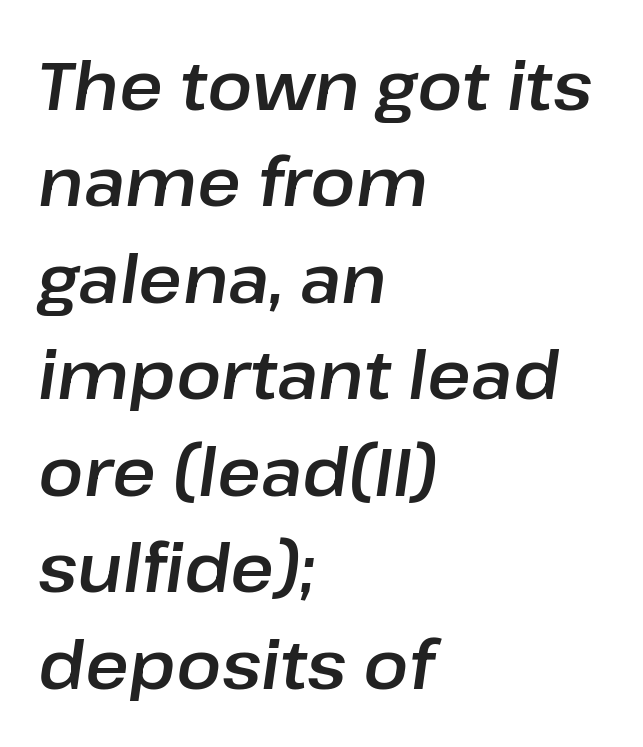
{"italic": "yes", "lean": "right", "slant_degrees": 8, "width": "normal", "stroke_contrast": "low", "x_height": "medium", "monospaced": "no", "underline": "no", "align": "left", "line_spacing": "normal", "line_spacing_ratio": 1.44, "letter_spacing": "normal", "letter_spacing_em": 0.0, "glyph_px": 67}
